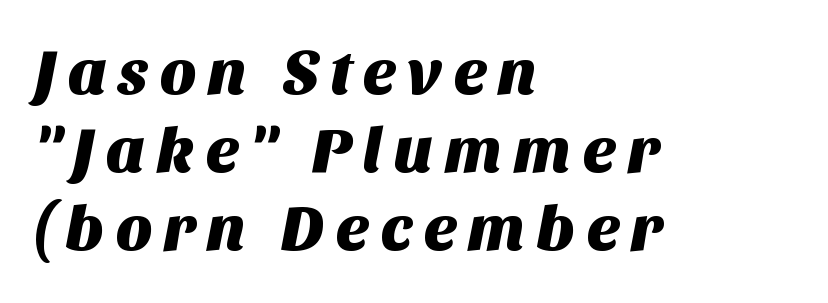
Q: Is the typeface a serif or a sans-serif typeface? A: Sans-serif.
Q: Is the text underlined? A: No.
Q: How is the paragraph aligned? A: Left-aligned.
Q: Width (condensed, normal, or wide)? A: Normal.
Q: Stroke contrast? A: Medium.
Q: x-height? A: Large.
Q: Monospaced? A: No.
